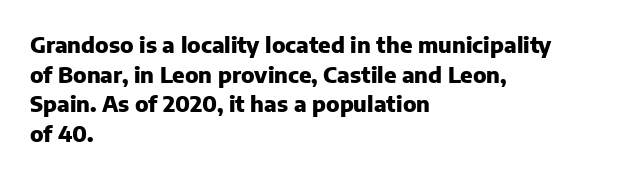
Caption: standard tracking, unaltered. Bold? Absolutely — the strokes are thick and heavy. Where is the straight margin? On the left. The line-height multiplier appears to be the usual default. Underlining? Definitely not there. Upright lettering throughout.
